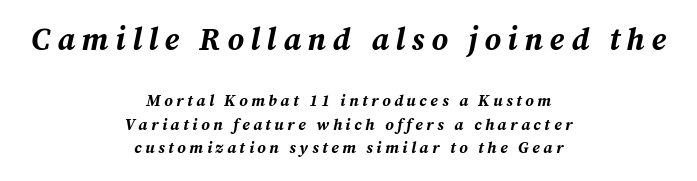
The image shows 31 px bold type, italic (leaning right); set centered, normal line spacing (1.47x), unusually wide letter spacing (+0.22 em), not underlined; the first (top) block is 1.94x larger; medium stroke contrast and a medium x-height.
